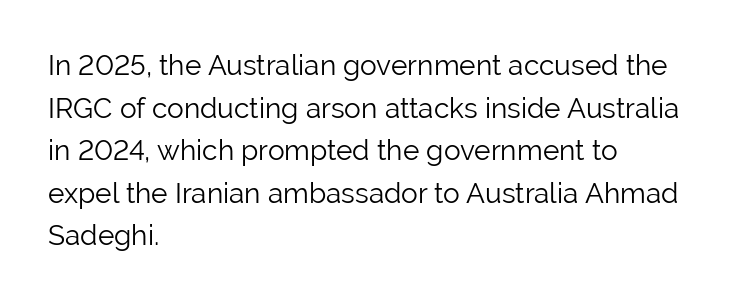
The image shows 28 px light sans-serif type, upright; set left-aligned, normal line spacing (1.52x), normal letter spacing, not underlined; low stroke contrast and a medium x-height.
